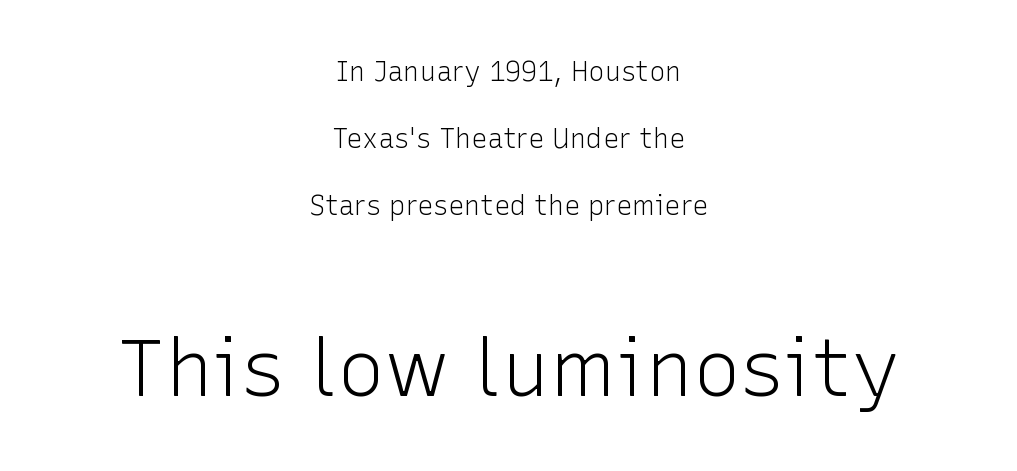
{"serif": "no", "italic": "no", "bold": "no", "weight": "light", "width": "normal", "stroke_contrast": "low", "x_height": "medium", "monospaced": "no", "underline": "no", "align": "center", "line_spacing": "loose", "line_spacing_ratio": 2.48, "letter_spacing": "normal", "letter_spacing_em": 0.0, "larger_block": "second", "size_ratio": 2.96, "glyph_px": 80}
